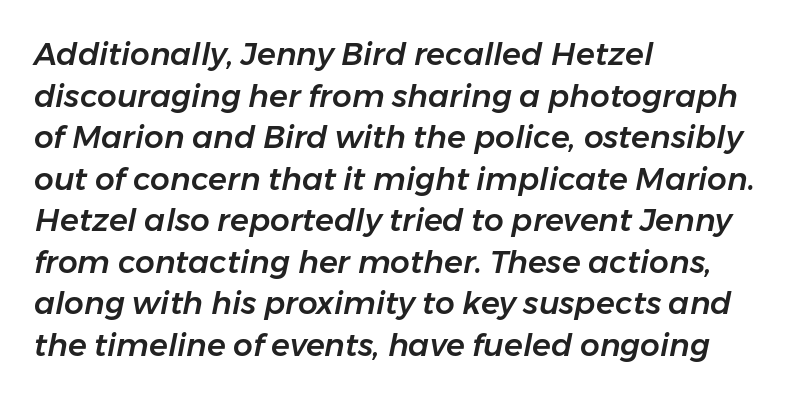
{"italic": "yes", "lean": "right", "slant_degrees": 11, "width": "normal", "stroke_contrast": "low", "x_height": "medium", "monospaced": "no", "underline": "no", "align": "left", "line_spacing": "normal", "line_spacing_ratio": 1.34, "letter_spacing": "normal", "letter_spacing_em": 0.0, "glyph_px": 31}
